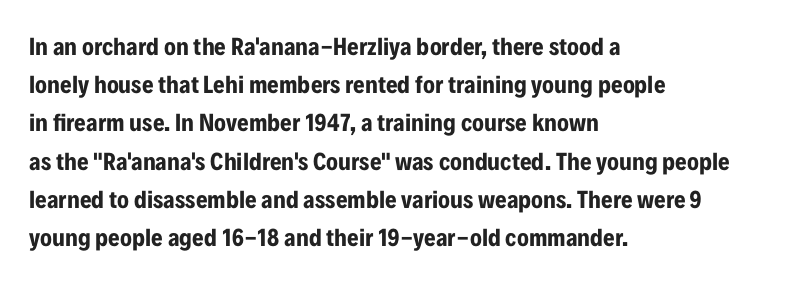
{"italic": "no", "bold": "yes", "underline": "no", "align": "left", "line_spacing": "normal", "line_spacing_ratio": 1.53, "letter_spacing": "normal", "letter_spacing_em": 0.0, "glyph_px": 25}
